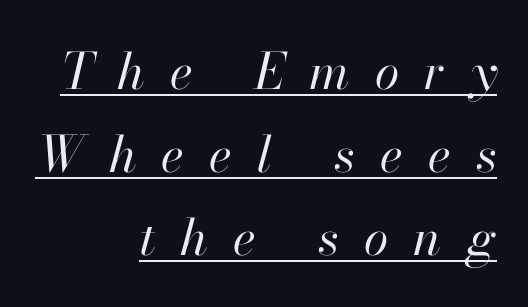
Q: Is the text bold? A: No.
Q: Is the text italic (slanted)? A: Yes, it leans right by about 13 degrees.
Q: Is the text underlined? A: Yes.
Q: How is the paragraph aligned? A: Right-aligned.
Q: Is the spacing between letters normal or unusually wide? A: Unusually wide.
Q: Is the spacing between lines tight, normal or loose? A: Normal.
Q: Width (condensed, normal, or wide)? A: Normal.
Q: Stroke contrast? A: High.
Q: x-height? A: Small.
Q: Monospaced? A: No.
